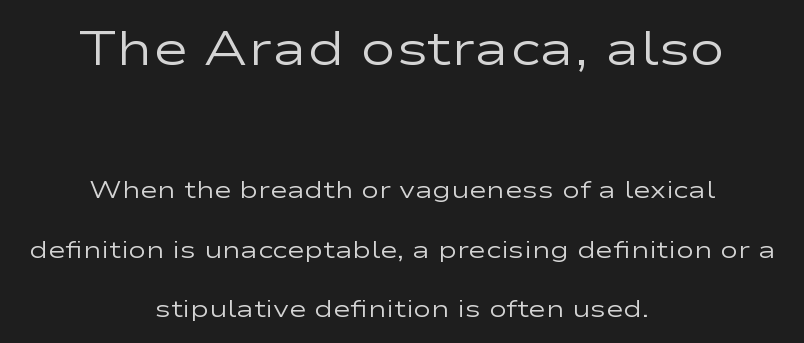
Q: Is the text bold? A: No.
Q: Is the text italic (slanted)? A: No, it is upright.
Q: Is the typeface a serif or a sans-serif typeface? A: Sans-serif.
Q: Is the text underlined? A: No.
Q: How is the paragraph aligned? A: Centered.
Q: Is the spacing between letters normal or unusually wide? A: Normal.
Q: Is the spacing between lines tight, normal or loose? A: Loose.
Q: Which block of text is set in a larger size, the first (top) or the second (bottom)? A: The first (top) one.
Q: Width (condensed, normal, or wide)? A: Wide.
Q: Stroke contrast? A: Low.
Q: x-height? A: Medium.
Q: Monospaced? A: No.
